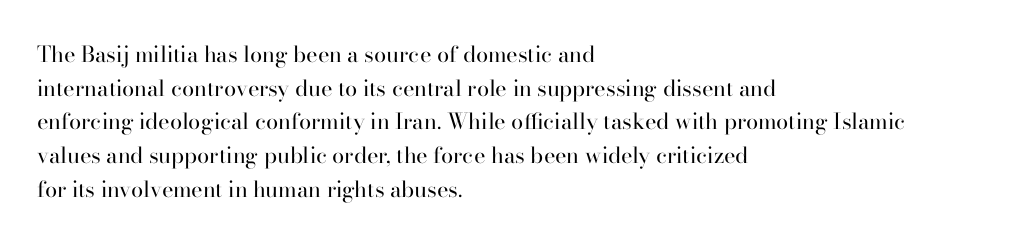
The image shows 22 px text type, upright; set left-aligned, normal line spacing (1.53x), normal letter spacing, not underlined.
